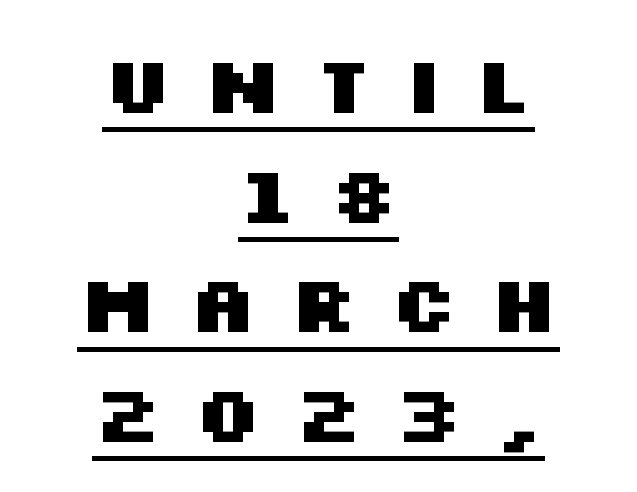
Q: Is the text bold? A: Yes.
Q: Is the text italic (slanted)? A: No, it is upright.
Q: Is the typeface a serif or a sans-serif typeface? A: Sans-serif.
Q: Is the text underlined? A: Yes.
Q: How is the paragraph aligned? A: Centered.
Q: Is the spacing between letters normal or unusually wide? A: Unusually wide.
Q: Is the spacing between lines tight, normal or loose? A: Normal.
Q: Width (condensed, normal, or wide)? A: Wide.
Q: Stroke contrast? A: Medium.
Q: x-height? A: Large.
Q: Monospaced? A: No.
